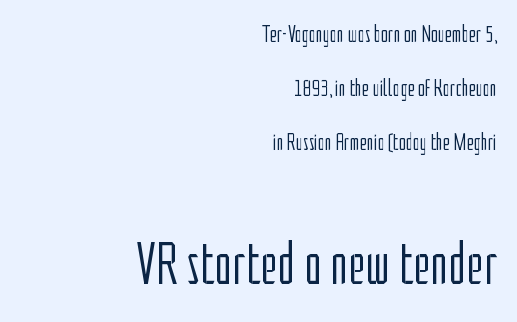
Q: Is the text bold? A: No.
Q: Is the text italic (slanted)? A: No, it is upright.
Q: Is the typeface a serif or a sans-serif typeface? A: Sans-serif.
Q: Is the text underlined? A: No.
Q: How is the paragraph aligned? A: Right-aligned.
Q: Is the spacing between letters normal or unusually wide? A: Normal.
Q: Is the spacing between lines tight, normal or loose? A: Loose.
Q: Which block of text is set in a larger size, the first (top) or the second (bottom)? A: The second (bottom) one.
Q: Width (condensed, normal, or wide)? A: Condensed.
Q: Stroke contrast? A: Low.
Q: x-height? A: Medium.
Q: Monospaced? A: No.
